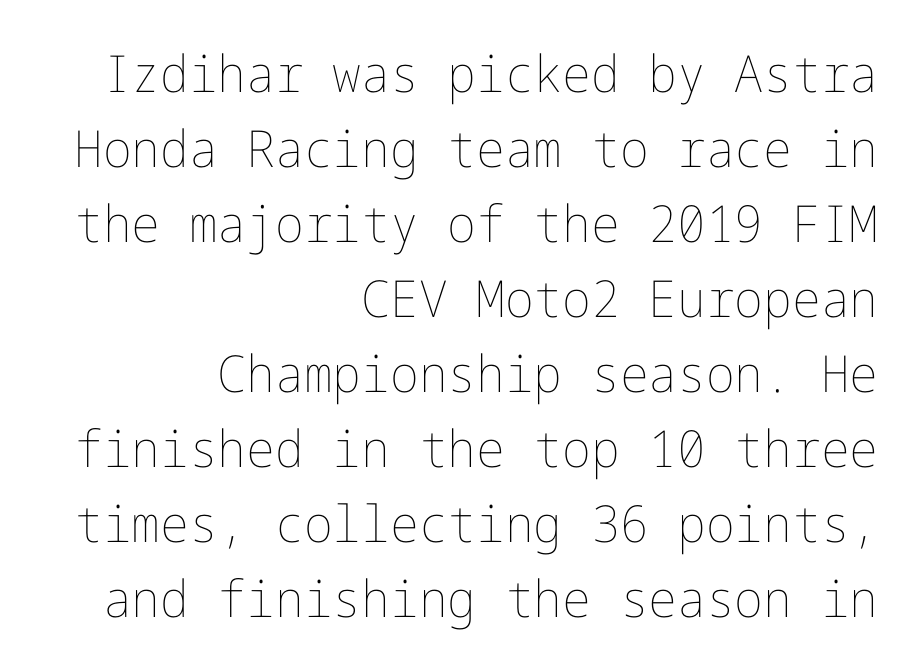
{"italic": "no", "bold": "no", "weight": "thin", "width": "normal", "stroke_contrast": "low", "x_height": "medium", "underline": "no", "align": "right", "line_spacing": "normal", "line_spacing_ratio": 1.47, "letter_spacing": "normal", "letter_spacing_em": 0.0, "glyph_px": 51}
